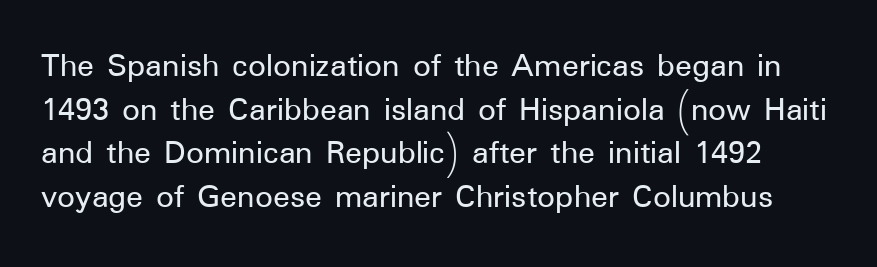
Q: Is the text italic (slanted)? A: No, it is upright.
Q: Is the typeface a serif or a sans-serif typeface? A: Sans-serif.
Q: Is the text underlined? A: No.
Q: Is the spacing between letters normal or unusually wide? A: Normal.
Q: Is the spacing between lines tight, normal or loose? A: Normal.
Q: Width (condensed, normal, or wide)? A: Normal.
Q: Stroke contrast? A: Low.
Q: x-height? A: Medium.
Q: Monospaced? A: No.
